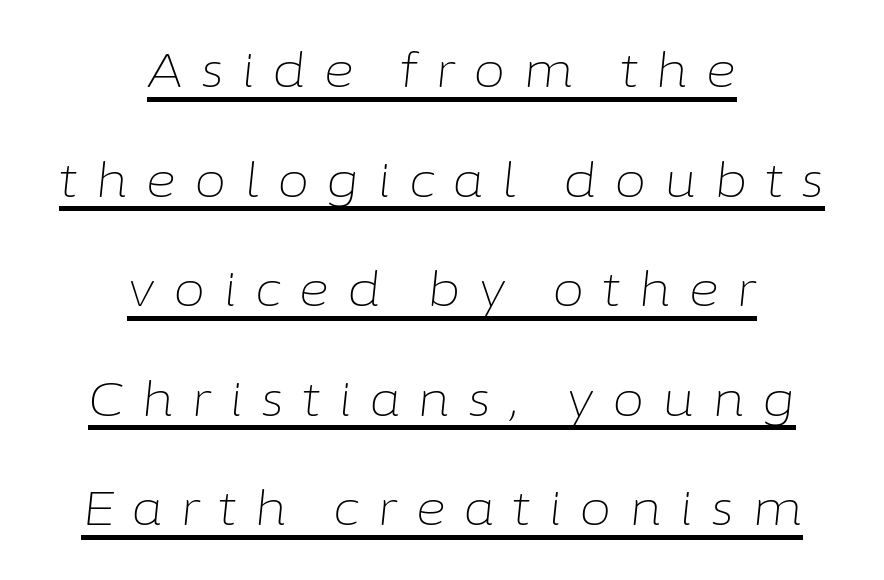
{"italic": "yes", "lean": "right", "slant_degrees": 6, "bold": "no", "weight": "light", "width": "normal", "stroke_contrast": "low", "x_height": "medium", "monospaced": "no", "underline": "yes", "align": "center", "line_spacing": "loose", "line_spacing_ratio": 2.33, "letter_spacing": "wide", "letter_spacing_em": 0.37, "glyph_px": 47}
